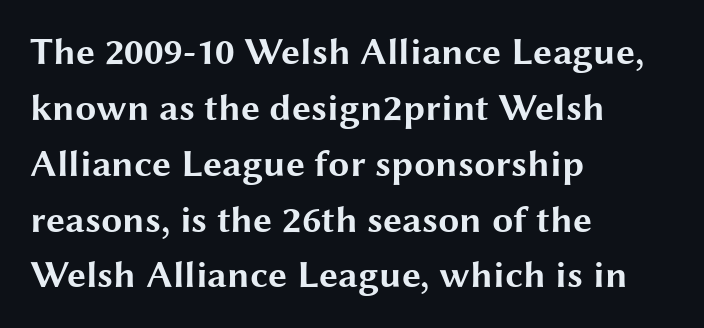
The image shows 38 px bold, wide sans-serif type, upright; set left-aligned, normal line spacing (1.47x), normal letter spacing, not underlined; medium stroke contrast and a medium x-height.
